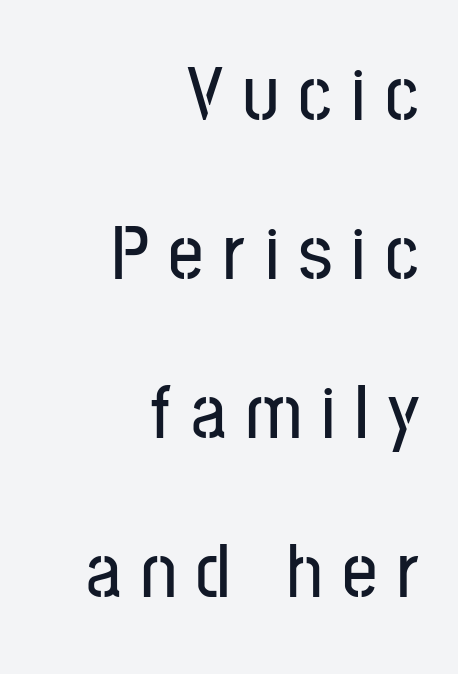
The image shows 78 px condensed sans-serif type, upright; set right-aligned, loose line spacing (2.04x), unusually wide letter spacing (+0.25 em), not underlined; low stroke contrast and a medium x-height.
